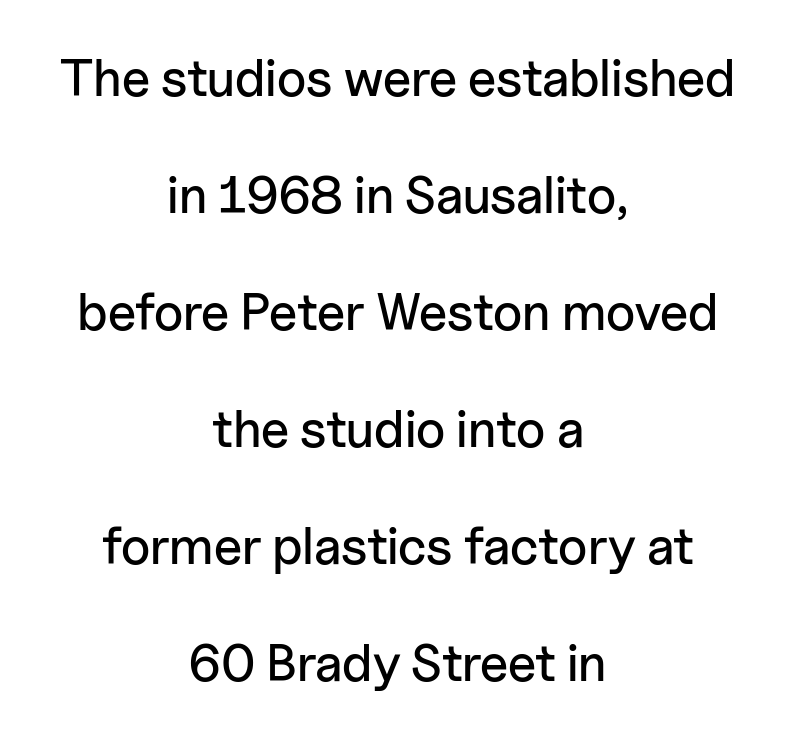
Q: Is the text italic (slanted)? A: No, it is upright.
Q: Is the typeface a serif or a sans-serif typeface? A: Sans-serif.
Q: Is the text underlined? A: No.
Q: How is the paragraph aligned? A: Centered.
Q: Is the spacing between letters normal or unusually wide? A: Normal.
Q: Is the spacing between lines tight, normal or loose? A: Loose.
Q: Width (condensed, normal, or wide)? A: Normal.
Q: Stroke contrast? A: Low.
Q: x-height? A: Medium.
Q: Monospaced? A: No.
